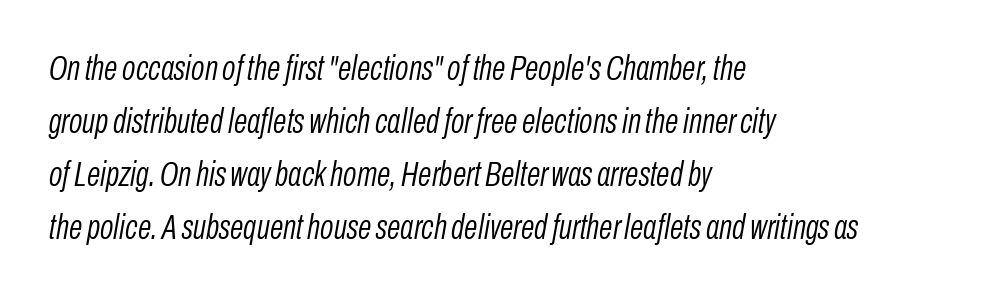
The image shows 35 px light, condensed type, italic (leaning right); set left-aligned, normal line spacing (1.51x), normal letter spacing, not underlined; low stroke contrast and a medium x-height.
